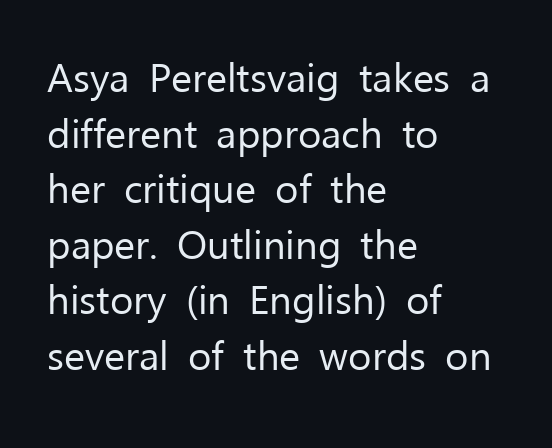
Q: Is the text bold? A: No.
Q: Is the text italic (slanted)? A: No, it is upright.
Q: Is the typeface a serif or a sans-serif typeface? A: Sans-serif.
Q: Is the text underlined? A: No.
Q: How is the paragraph aligned? A: Left-aligned.
Q: Is the spacing between letters normal or unusually wide? A: Normal.
Q: Is the spacing between lines tight, normal or loose? A: Normal.
Q: Width (condensed, normal, or wide)? A: Normal.
Q: Stroke contrast? A: Low.
Q: x-height? A: Medium.
Q: Monospaced? A: No.
